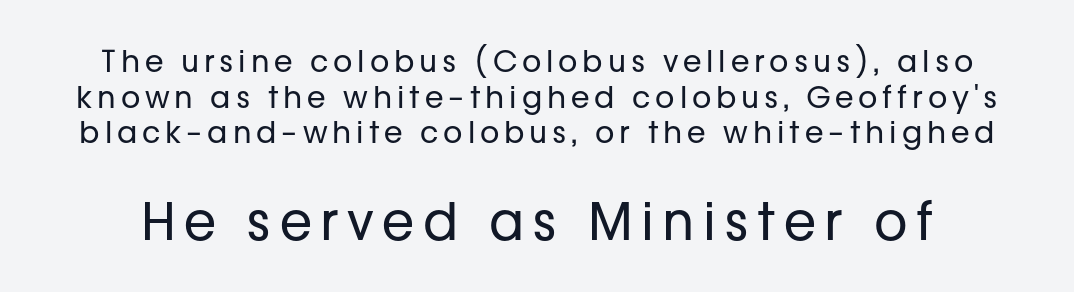
Block two is the big one; block one sits smaller above it. This is sans-serif lettering, the kind often seen on screens and signage. This is not heavy type; no bold has been used. You could not count columns in this text — the font is proportionally spaced. The string is rendered with underlining switched off.
